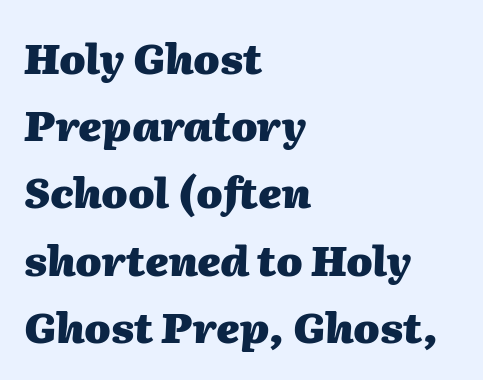
Q: Is the text bold? A: Yes.
Q: Is the text italic (slanted)? A: Yes, it leans right by about 2 degrees.
Q: Is the text underlined? A: No.
Q: How is the paragraph aligned? A: Left-aligned.
Q: Is the spacing between letters normal or unusually wide? A: Normal.
Q: Is the spacing between lines tight, normal or loose? A: Normal.
Q: Width (condensed, normal, or wide)? A: Normal.
Q: Stroke contrast? A: Medium.
Q: x-height? A: Medium.
Q: Monospaced? A: No.
